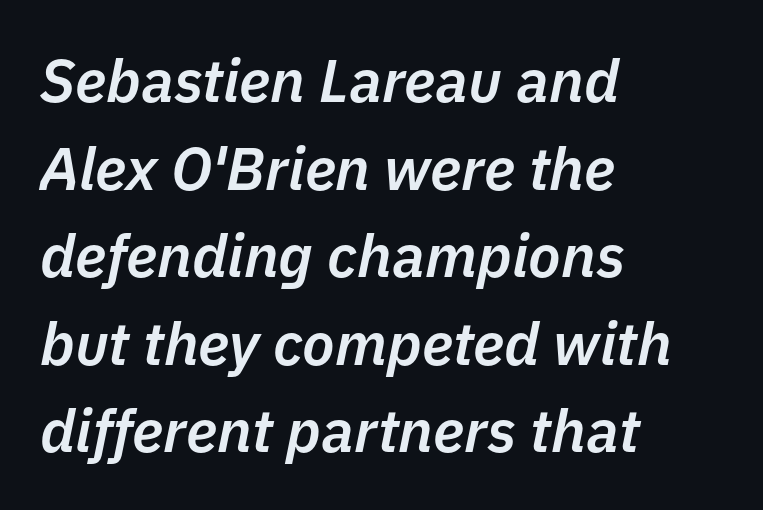
Q: Is the text bold? A: Semi-bold.
Q: Is the text italic (slanted)? A: Yes, it leans right by about 11 degrees.
Q: Is the text underlined? A: No.
Q: How is the paragraph aligned? A: Left-aligned.
Q: Is the spacing between letters normal or unusually wide? A: Normal.
Q: Is the spacing between lines tight, normal or loose? A: Normal.
Q: Width (condensed, normal, or wide)? A: Normal.
Q: Stroke contrast? A: Low.
Q: x-height? A: Medium.
Q: Monospaced? A: No.
